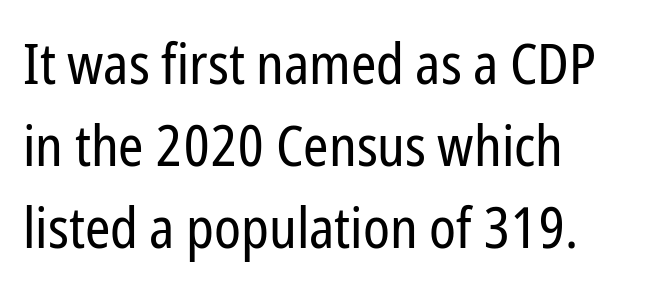
The image shows 57 px regular-weight, condensed sans-serif type, upright; set left-aligned, normal line spacing (1.44x), normal letter spacing, not underlined; low stroke contrast and a medium x-height.
